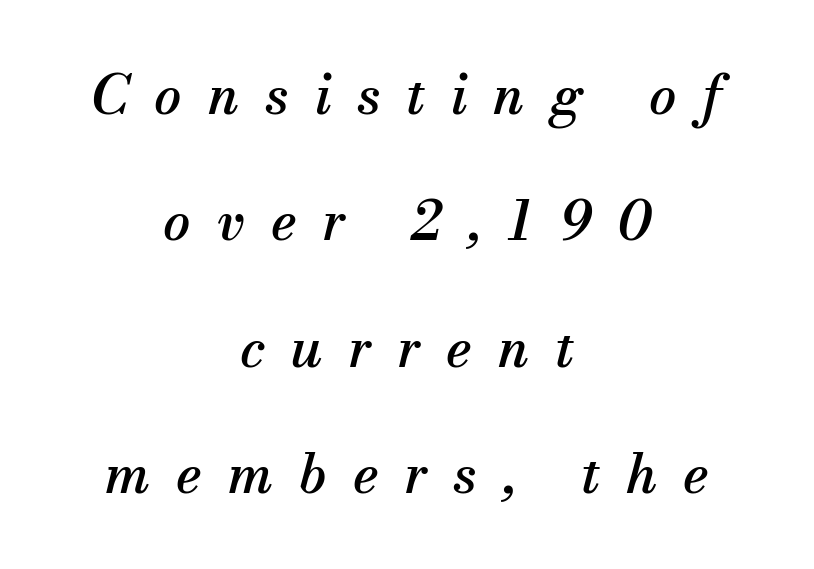
A great deal of white space separates one row of letters from the next. Clear beneath every line of the passage. The passage shown has open, widely tracked lettering throughout. This sample is center-justified, so both line endings float freely. In terms of letterform style, serifs are clearly present. Notice how the stems are inclined rather than vertical — that's the hallmark of italics.
